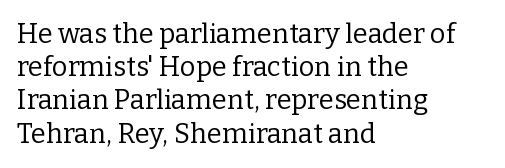
Q: Is the text bold? A: No.
Q: Is the text italic (slanted)? A: No, it is upright.
Q: Is the text underlined? A: No.
Q: How is the paragraph aligned? A: Left-aligned.
Q: Is the spacing between letters normal or unusually wide? A: Normal.
